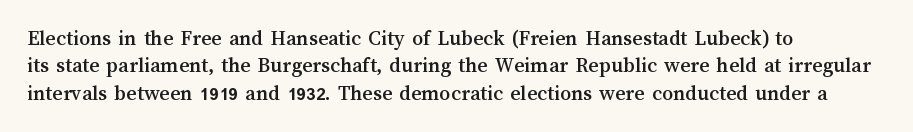
{"italic": "no", "underline": "no", "align": "left", "line_spacing_ratio": 1.24, "letter_spacing": "normal", "letter_spacing_em": 0.0, "glyph_px": 22}
